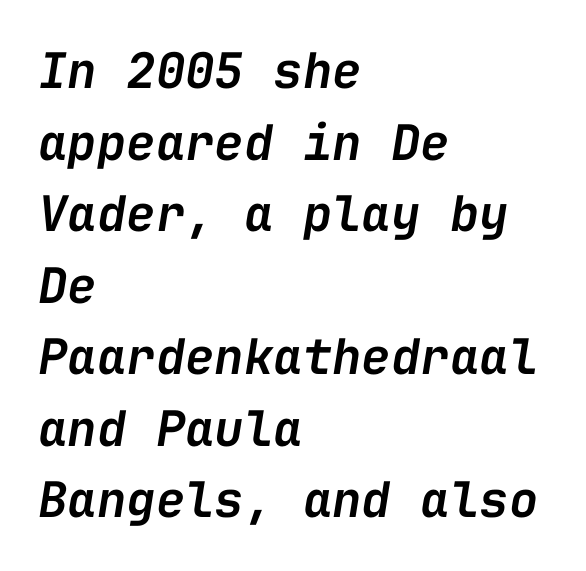
Each letter, wide or thin by design, is forced into the same width here. Honestly, the letter spacing is just normal — you wouldn't notice it. Quick note: italic. Reading down the block, your eye returns to a fixed left position each line. The glyphs are unaccompanied by any horizontal stroke below them.
